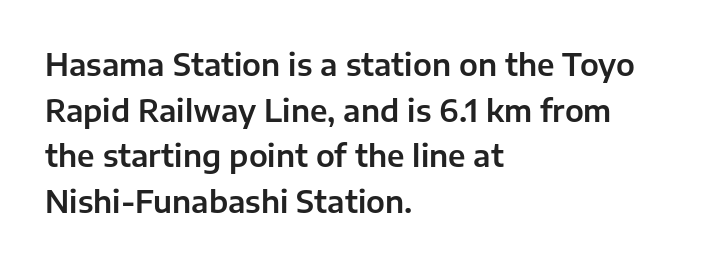
Q: Is the text italic (slanted)? A: No, it is upright.
Q: Is the typeface a serif or a sans-serif typeface? A: Sans-serif.
Q: Is the text underlined? A: No.
Q: How is the paragraph aligned? A: Left-aligned.
Q: Is the spacing between letters normal or unusually wide? A: Normal.
Q: Is the spacing between lines tight, normal or loose? A: Normal.
Q: Width (condensed, normal, or wide)? A: Normal.
Q: Stroke contrast? A: Low.
Q: x-height? A: Medium.
Q: Monospaced? A: No.
